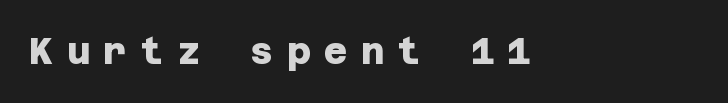
The image shows 36 px heavy sans-serif type; set left-aligned, unusually wide letter spacing (+0.37 em), not underlined; low stroke contrast and a large x-height.
